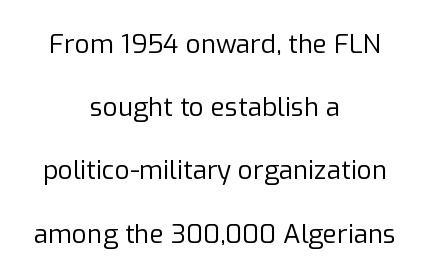
The image shows 26 px text type, upright; set centered, loose line spacing (2.43x), normal letter spacing, not underlined.
